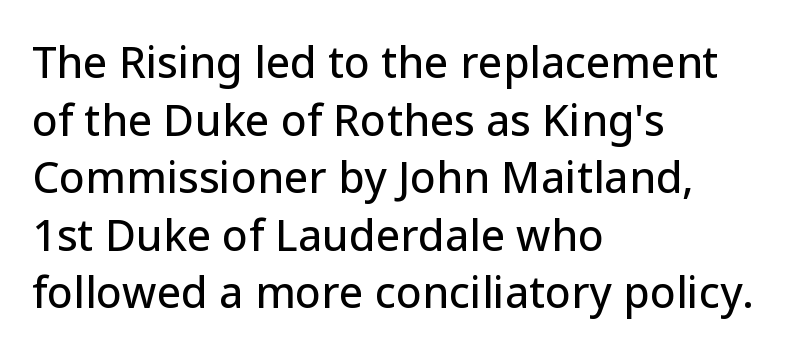
Q: Is the text italic (slanted)? A: No, it is upright.
Q: Is the typeface a serif or a sans-serif typeface? A: Sans-serif.
Q: Is the text underlined? A: No.
Q: How is the paragraph aligned? A: Left-aligned.
Q: Is the spacing between letters normal or unusually wide? A: Normal.
Q: Is the spacing between lines tight, normal or loose? A: Normal.
Q: Width (condensed, normal, or wide)? A: Normal.
Q: Stroke contrast? A: Low.
Q: x-height? A: Medium.
Q: Monospaced? A: No.
